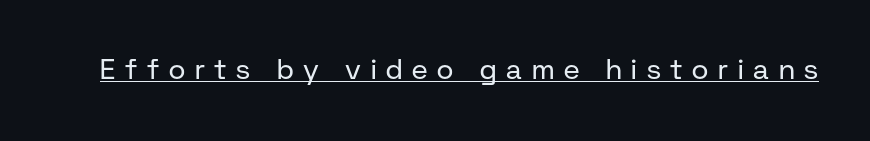
{"serif": "no", "italic": "no", "bold": "no", "weight": "regular", "width": "normal", "stroke_contrast": "low", "x_height": "medium", "monospaced": "no", "underline": "yes", "letter_spacing": "wide", "letter_spacing_em": 0.35, "glyph_px": 28}
